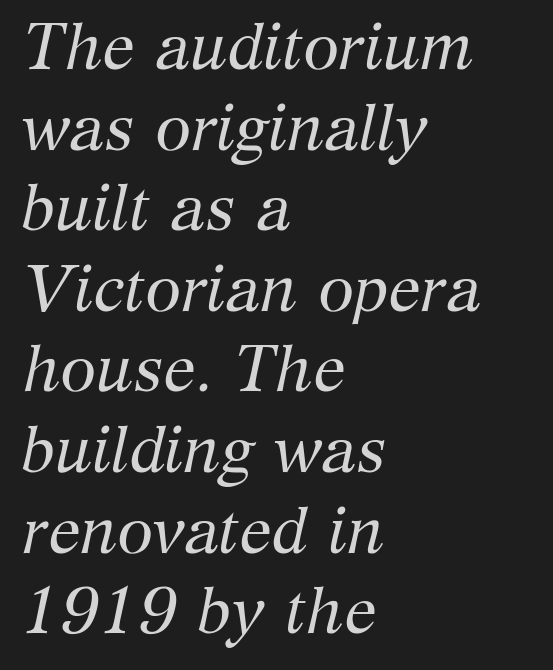
Q: Is the text bold? A: No.
Q: Is the text italic (slanted)? A: Yes, it leans right by about 12 degrees.
Q: Is the typeface a serif or a sans-serif typeface? A: Serif.
Q: Is the text underlined? A: No.
Q: How is the paragraph aligned? A: Left-aligned.
Q: Is the spacing between letters normal or unusually wide? A: Normal.
Q: Width (condensed, normal, or wide)? A: Normal.
Q: Stroke contrast? A: Medium.
Q: x-height? A: Medium.
Q: Monospaced? A: No.
